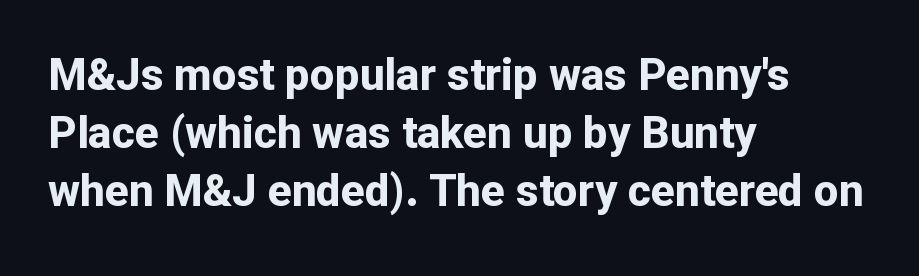
The image shows 44 px bold sans-serif type, upright; set left-aligned, normal line spacing (1.32x), normal letter spacing, not underlined; low stroke contrast and a medium x-height.
